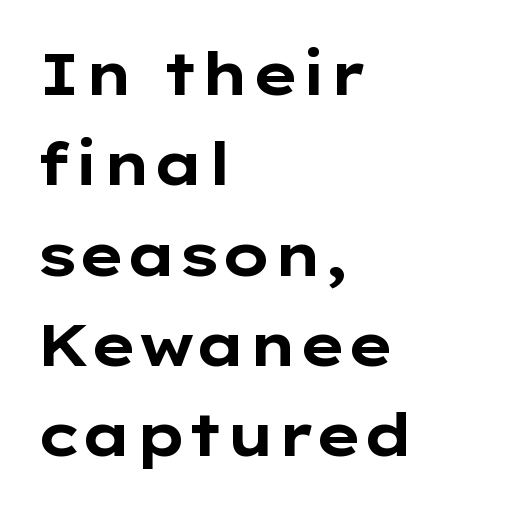
The image shows 59 px bold, wide sans-serif type, upright; set left-aligned, normal line spacing (1.53x), normal letter spacing, not underlined; low stroke contrast and a medium x-height.
